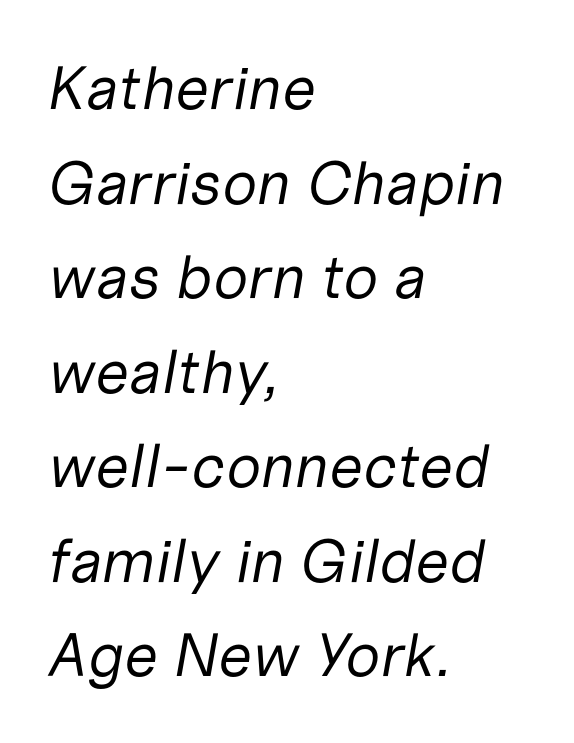
Q: Is the text bold? A: No.
Q: Is the text italic (slanted)? A: Yes, it leans right by about 10 degrees.
Q: Is the text underlined? A: No.
Q: How is the paragraph aligned? A: Left-aligned.
Q: Is the spacing between letters normal or unusually wide? A: Normal.
Q: Is the spacing between lines tight, normal or loose? A: Normal.
Q: Width (condensed, normal, or wide)? A: Normal.
Q: Stroke contrast? A: Low.
Q: x-height? A: Medium.
Q: Monospaced? A: No.
